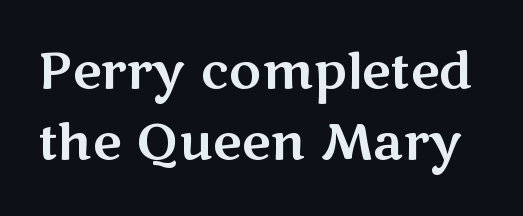
The image shows 50 px wide sans-serif type, upright; set normal line spacing (1.43x), normal letter spacing, not underlined; medium stroke contrast and a medium x-height.
